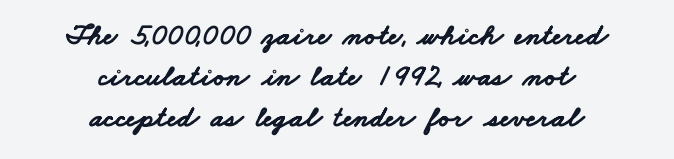
The image shows 30 px bold, wide sans-serif type; set centered, normal line spacing (1.36x), normal letter spacing, not underlined; low stroke contrast and a small x-height.
